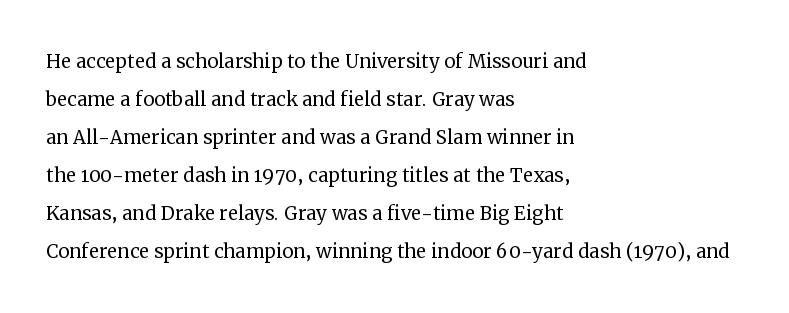
Q: Is the text bold? A: No.
Q: Is the text italic (slanted)? A: No, it is upright.
Q: Is the text underlined? A: No.
Q: How is the paragraph aligned? A: Left-aligned.
Q: Is the spacing between letters normal or unusually wide? A: Normal.
Q: Is the spacing between lines tight, normal or loose? A: Normal.
